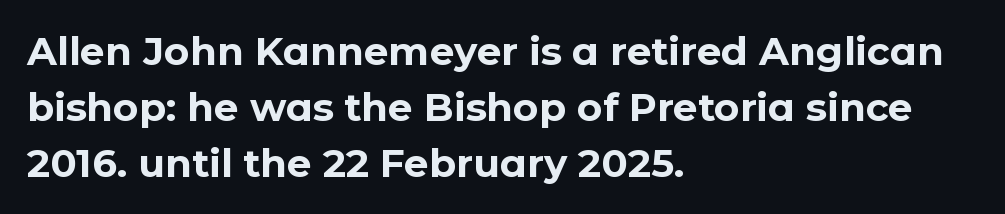
Upright lettering throughout. Reading down the block, your eye returns to a fixed left position each line. Compared with typical paragraphs, the rows here are spaced about the same. You could call the tracking neutral — neither tight nor loose. Has an underline been added? It has not.
